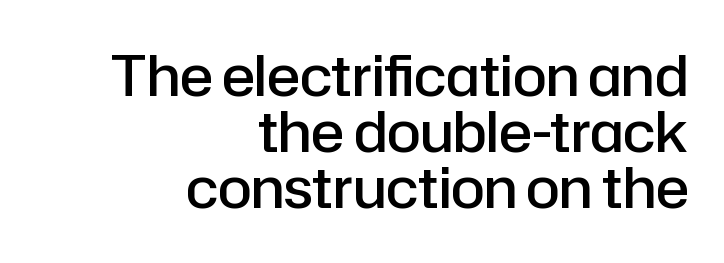
Do the characters align in a grid? No, the font is proportional. The lettering holds an erect, upright posture throughout. Successive baselines arrive quickly, one right under another. How heavy is the stroke? Medium-heavy — a semibold, shy of bold. This rendering employs a face without finishing strokes, i.e., a sans-serif.
